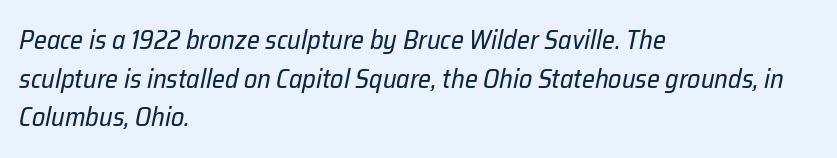
Whoever set this chose a conventional vertical rhythm. The passage is arranged the way most books set body copy — flush left. The letterforms sit shoulder to shoulder at normal distance. Slant detected: the letters are inclined. Honestly, there is no underline to notice here at all. The typesetting does not lean heavy: it is not bold.
